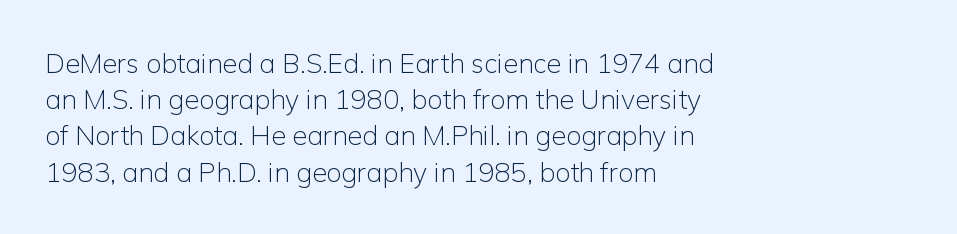
The strokes carry an ordinary text weight at most. Teacher's note: observe the even left margin — that is flush-left alignment. The lines sit at an ordinary, default distance from one another. Does extra space separate the letters? No, they use regular spacing. Posture: vertical. The specimen omits any rule beneath the text block's lines.
